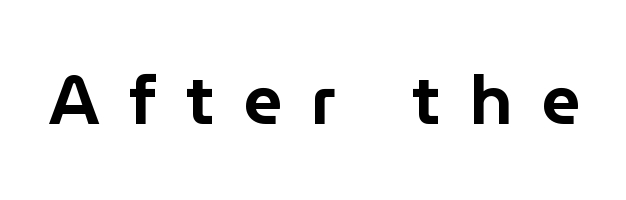
Q: Is the text italic (slanted)? A: No, it is upright.
Q: Is the typeface a serif or a sans-serif typeface? A: Sans-serif.
Q: Is the text underlined? A: No.
Q: Is the spacing between letters normal or unusually wide? A: Unusually wide.
Q: Width (condensed, normal, or wide)? A: Normal.
Q: Stroke contrast? A: Low.
Q: x-height? A: Medium.
Q: Monospaced? A: No.
